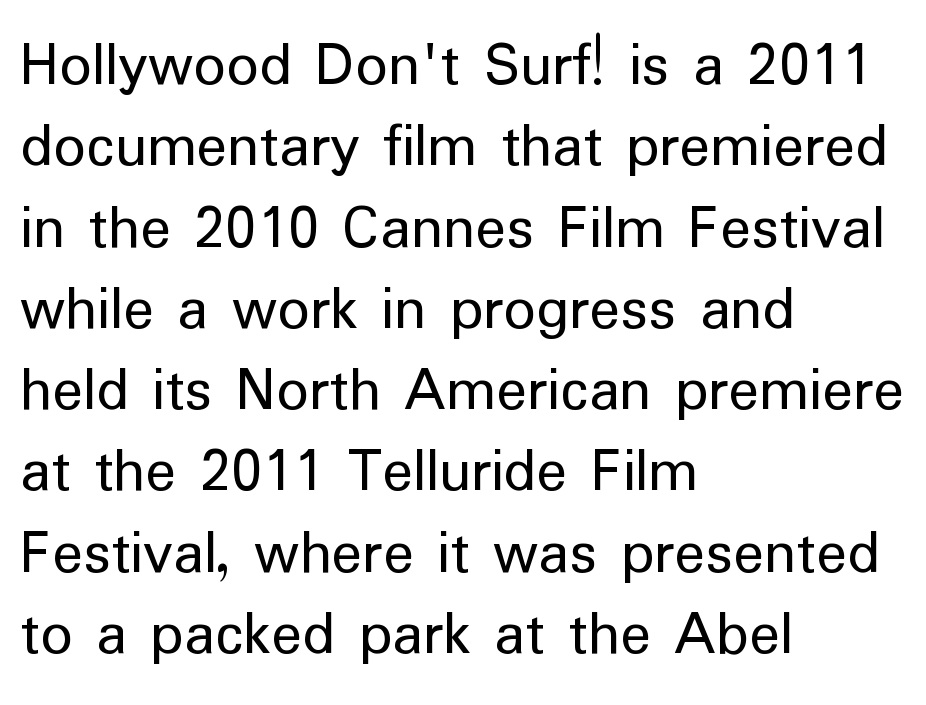
{"serif": "no", "italic": "no", "bold": "no", "weight": "regular", "width": "normal", "stroke_contrast": "low", "x_height": "medium", "monospaced": "no", "underline": "no", "align": "left", "line_spacing": "normal", "line_spacing_ratio": 1.27, "letter_spacing": "normal", "letter_spacing_em": 0.0, "glyph_px": 64}
